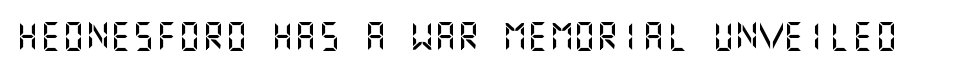
This is sans-serif lettering, the kind often seen on screens and signage. Unlike italic type, these characters show no tilt at all. Nobody touched the tracking dial on this one. Unmarked baselines from the first word to the last.
